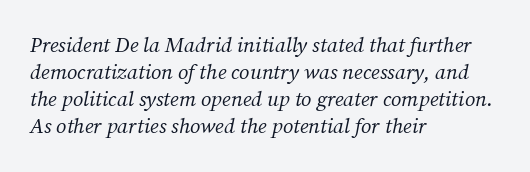
Students, note that the glyphs here touch the page at normal intervals. Reading down the block, your eye returns to a fixed left position each line. How would I describe the line gaps? Plain and ordinary. The specimen reads as italic at a glance. No extra ink here — the face is not bold. This rendering features lettering with no underline.
